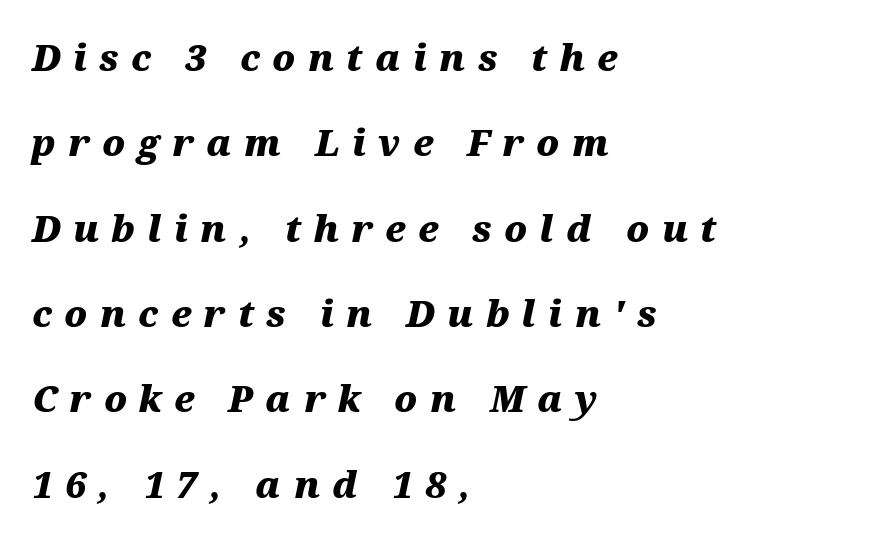
The image shows 36 px heavy, wide type, italic (leaning right); set left-aligned, loose line spacing (2.37x), unusually wide letter spacing (+0.34 em), not underlined; medium stroke contrast and a medium x-height.
